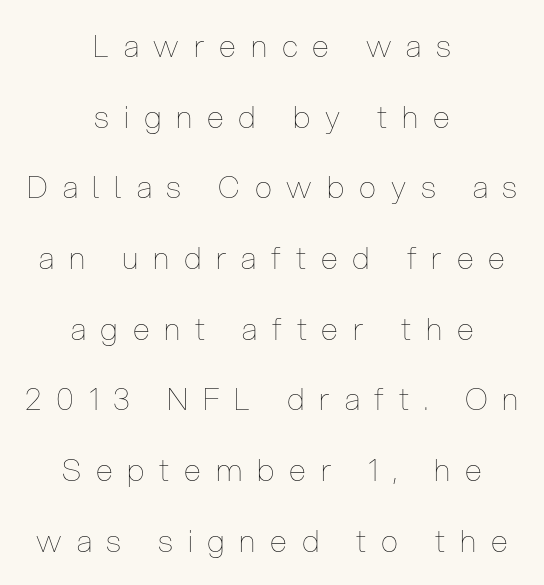
You could not count columns in this text — the font is proportionally spaced. One glance says open: line gaps are wider than usual. In CSS terms this would be text-align: center. Someone cranked the tracking dial way up on this one. The typeface has the unassuming heft of standard copy or less. The typography opts for an upright posture over an oblique one.
